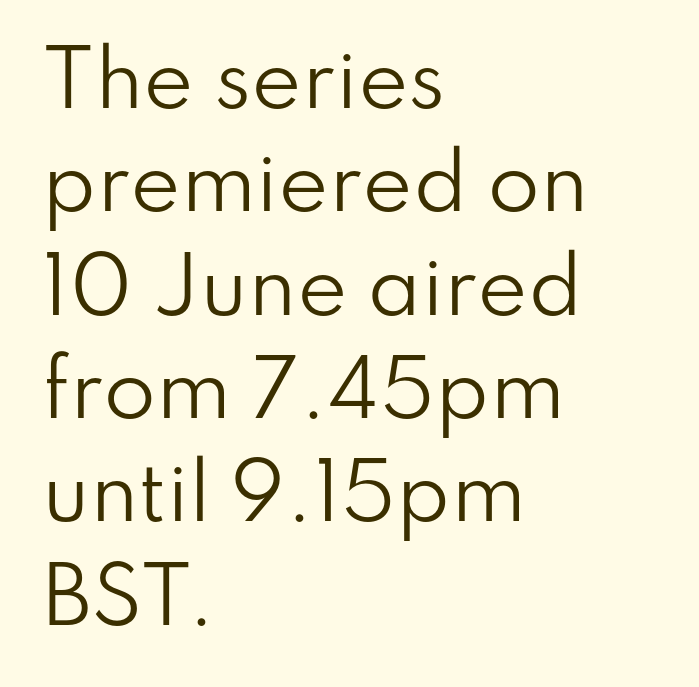
Q: Is the text bold? A: No.
Q: Is the text italic (slanted)? A: No, it is upright.
Q: Is the typeface a serif or a sans-serif typeface? A: Sans-serif.
Q: Is the text underlined? A: No.
Q: How is the paragraph aligned? A: Left-aligned.
Q: Is the spacing between letters normal or unusually wide? A: Normal.
Q: Is the spacing between lines tight, normal or loose? A: Normal.
Q: Width (condensed, normal, or wide)? A: Normal.
Q: Stroke contrast? A: Low.
Q: x-height? A: Small.
Q: Monospaced? A: No.
